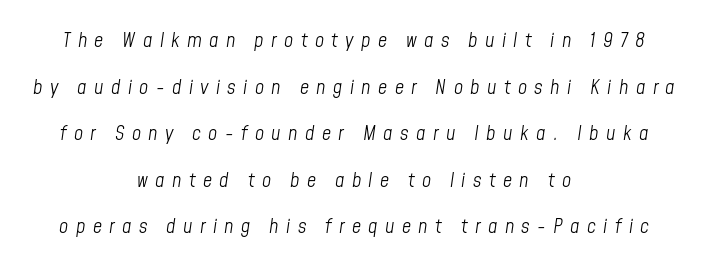
The face used here has a pronounced slope to its letters. If you folded the block vertically in half, each line would mirror itself in length. Baseline-to-baseline distance is far greater than the letter height. The passage shown is not bold in any degree.
